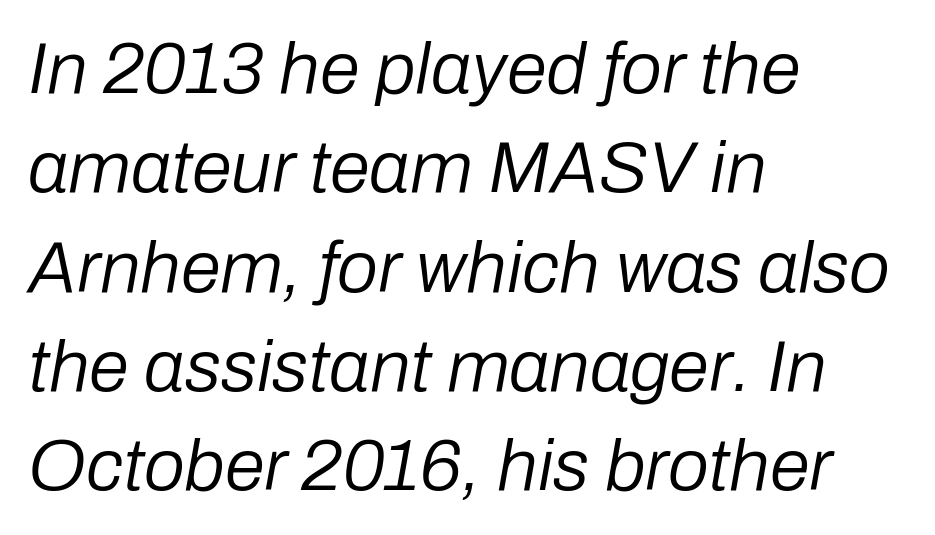
The letters advance in unequal steps, a hallmark of proportional type. A typesetter would mark this as italic. Students, observe: this is what conventionally led text looks like. Each stroke keeps to a modest, everyday thickness or less. Type without underlining.
